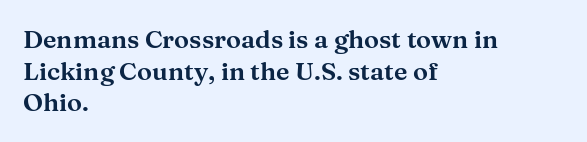
The rows are spaced the way most documents space them. No extra tracking has been applied to these lines. Which margin do the lines hug? The left one — the right edge is uneven. The gap between lines stays unmarked. If you drew a line through each stem, it would be perfectly vertical.
